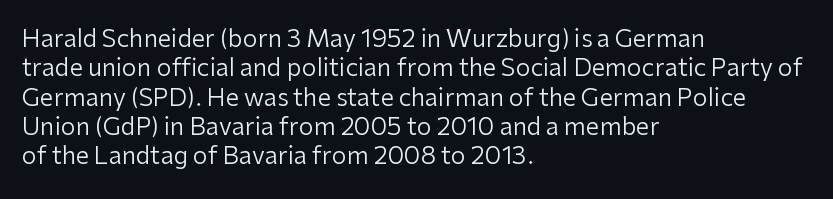
{"italic": "no", "bold": "no", "underline": "no", "align": "left", "line_spacing_ratio": 1.22, "letter_spacing": "normal", "letter_spacing_em": 0.0, "glyph_px": 24}
